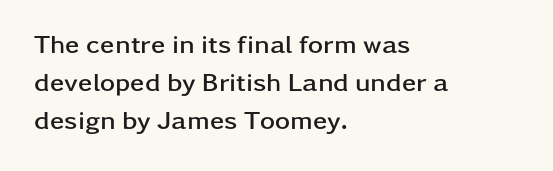
{"italic": "no", "bold": "yes", "underline": "no", "align": "left", "line_spacing": "normal", "line_spacing_ratio": 1.46, "letter_spacing": "normal", "letter_spacing_em": 0.0, "glyph_px": 26}
